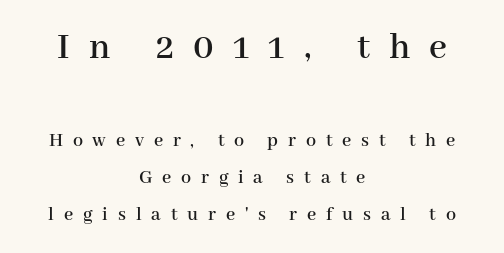
The image shows 39 px serif type, upright; set centered, line spacing 1.86x, unusually wide letter spacing (+0.49 em), not underlined; the first (top) block is 1.95x larger; high stroke contrast and a medium x-height.
